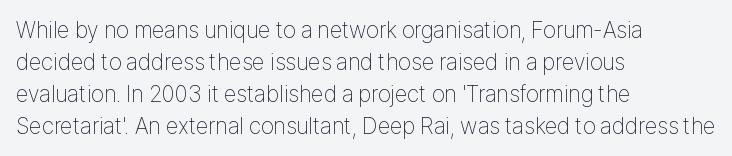
The image shows 23 px text type, upright; set left-aligned, normal line spacing (1.39x), normal letter spacing, not underlined.
